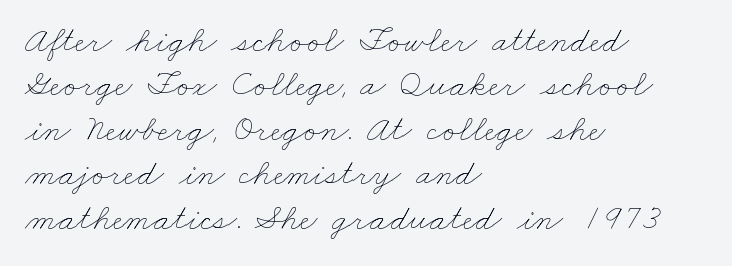
The image shows 37 px thin, wide type; set left-aligned, line spacing 1.2x, normal letter spacing, not underlined; low stroke contrast and a small x-height.
